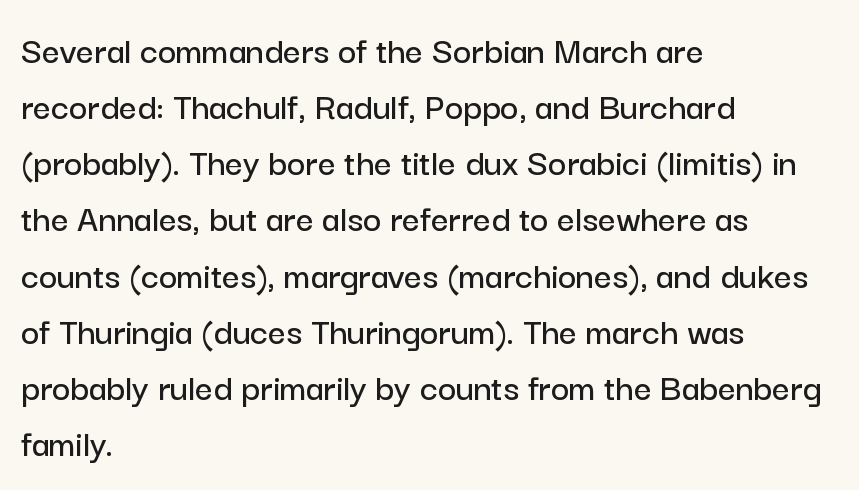
The image shows 39 px sans-serif type, upright; set left-aligned, normal line spacing (1.44x), normal letter spacing, not underlined; low stroke contrast and a medium x-height.
